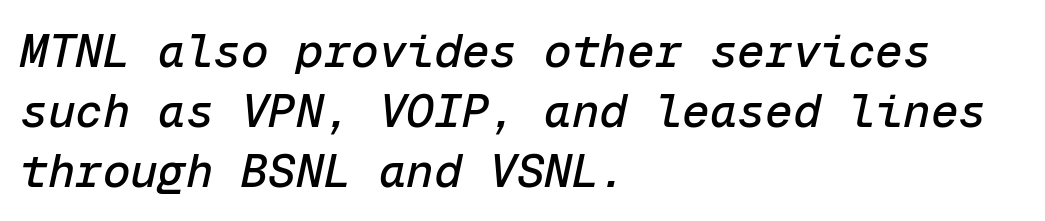
The image shows 46 px text type, italic (leaning right), monospaced; set left-aligned, normal line spacing (1.3x), normal letter spacing, not underlined; low stroke contrast and a medium x-height.
